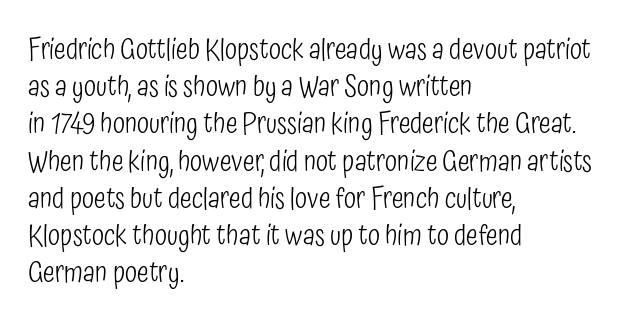
The image shows 28 px light, condensed sans-serif type, upright; set left-aligned, normal line spacing (1.33x), normal letter spacing, not underlined; low stroke contrast and a medium x-height.
